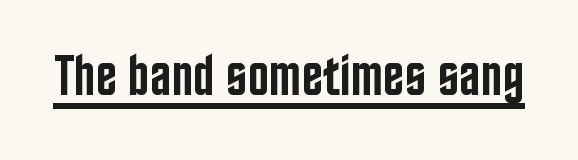
There is no visible air inserted between adjacent glyphs. Each line of the rendering has a horizontal stroke beneath the glyphs. Unlike a traditional serif, this face leaves its strokes unadorned. Do the characters align in a grid? No, the font is proportional. Is there any slant? The stems are plumb.
